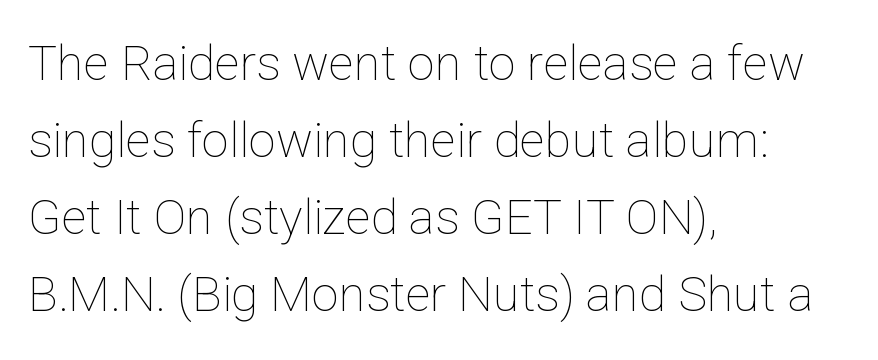
{"italic": "no", "bold": "no", "weight": "thin", "width": "normal", "stroke_contrast": "low", "x_height": "medium", "monospaced": "no", "underline": "no", "align": "left", "line_spacing": "normal", "line_spacing_ratio": 1.57, "letter_spacing": "normal", "letter_spacing_em": 0.0, "glyph_px": 49}
